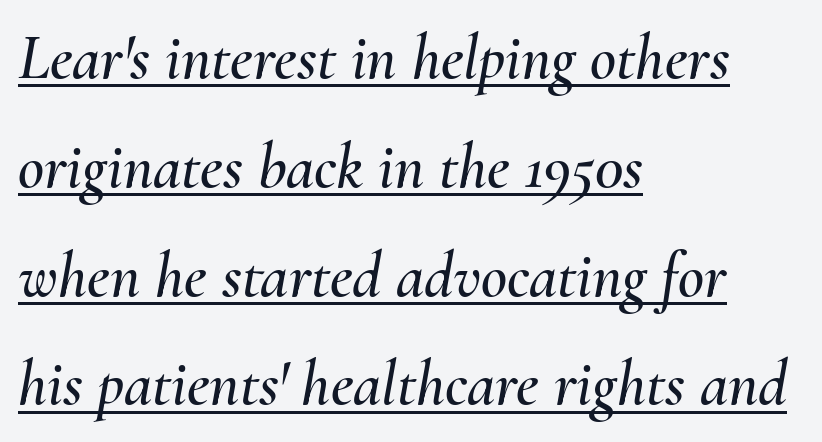
Q: Is the text italic (slanted)? A: Yes, it leans right by about 10 degrees.
Q: Is the text underlined? A: Yes.
Q: How is the paragraph aligned? A: Left-aligned.
Q: Is the spacing between letters normal or unusually wide? A: Normal.
Q: Is the spacing between lines tight, normal or loose? A: Normal.
Q: Width (condensed, normal, or wide)? A: Normal.
Q: Stroke contrast? A: Medium.
Q: x-height? A: Small.
Q: Monospaced? A: No.
